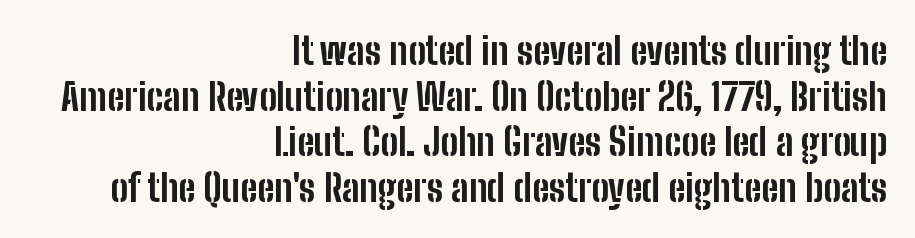
{"serif": "no", "italic": "no", "bold": "yes", "weight": "bold", "width": "condensed", "stroke_contrast": "low", "x_height": "medium", "monospaced": "no", "underline": "no", "align": "right", "line_spacing_ratio": 1.23, "letter_spacing": "normal", "letter_spacing_em": 0.0, "glyph_px": 37}
